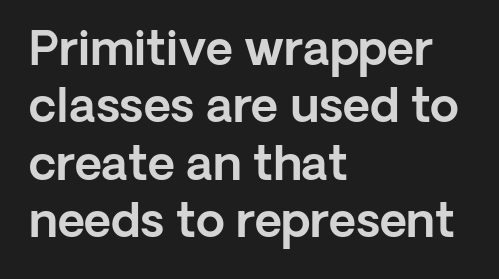
In terms of letterspacing, this is plain default setting. Every row of glyphs begins at an identical x-position on the left. Here the designer chose a conventional face with non-uniform glyph widths. The string is rendered with underlining switched off.
